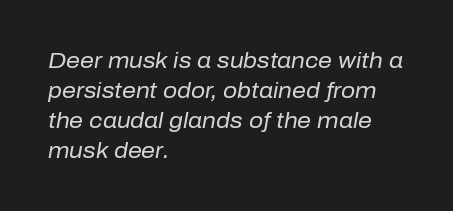
Counters stay open thanks to moderate or lighter strokes. Line starts are locked; line ends wander. The face used here has a pronounced slope to its letters. Interline gaps are of average width in this sample.
